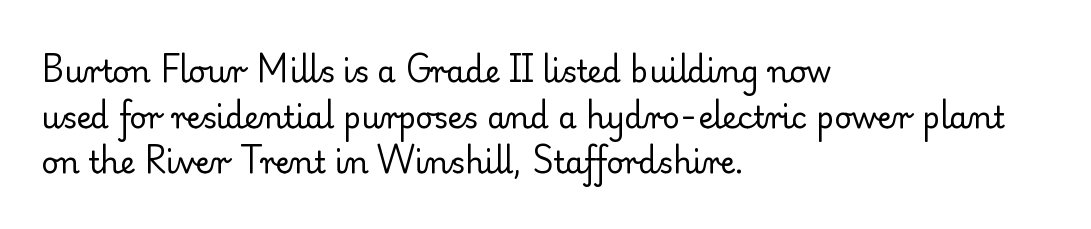
The image shows 30 px regular-weight serif type, upright; set left-aligned, normal line spacing (1.52x), normal letter spacing, not underlined; low stroke contrast and a small x-height.
